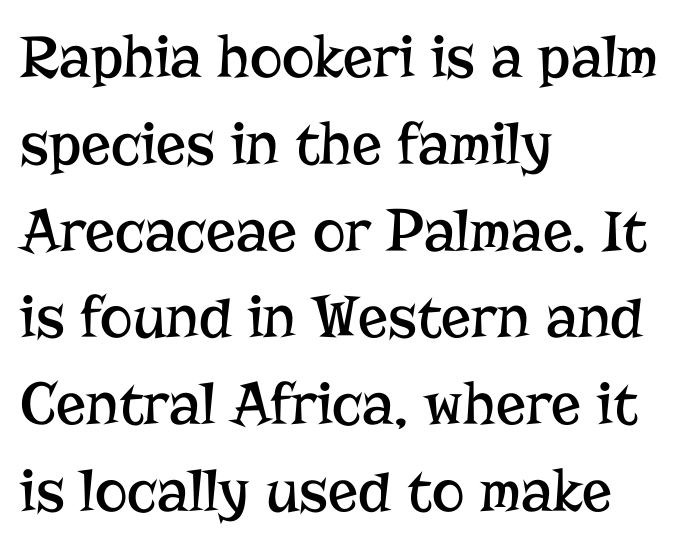
Q: Is the text bold? A: No.
Q: Is the text italic (slanted)? A: No, it is upright.
Q: Is the typeface a serif or a sans-serif typeface? A: Serif.
Q: Is the text underlined? A: No.
Q: How is the paragraph aligned? A: Left-aligned.
Q: Is the spacing between letters normal or unusually wide? A: Normal.
Q: Is the spacing between lines tight, normal or loose? A: Normal.
Q: Width (condensed, normal, or wide)? A: Normal.
Q: Stroke contrast? A: Low.
Q: x-height? A: Medium.
Q: Monospaced? A: No.
